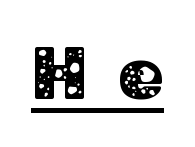
The image shows 74 px sans-serif type, upright; set unusually wide letter spacing (+0.4 em), underlined; low stroke contrast and a medium x-height.
